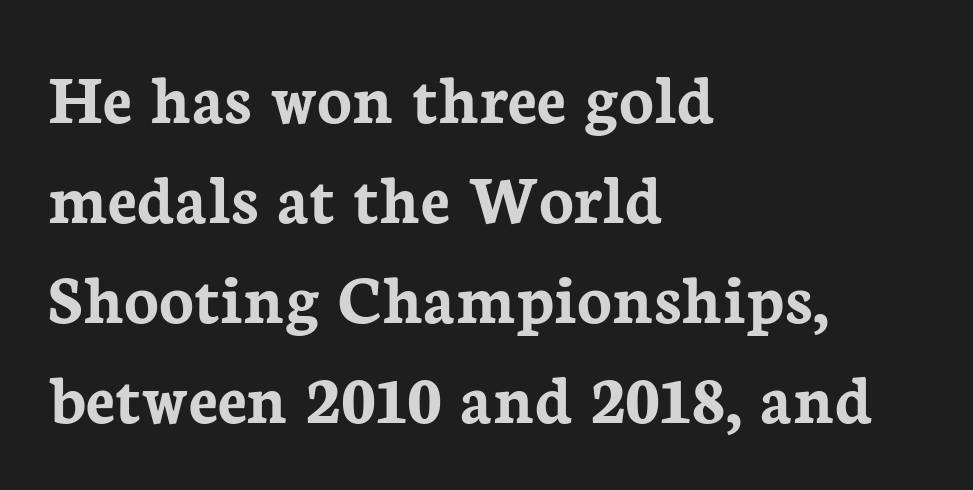
The letters are bold, with thick, heavy strokes. Is the block centered? No — it sits flush against the left margin. Does extra space separate the letters? No, they use regular spacing. The designer went with a serif here, giving each stem small feet. Each new line begins a customary step beneath the previous one. Notice how the stems are strictly vertical — no italics here.
